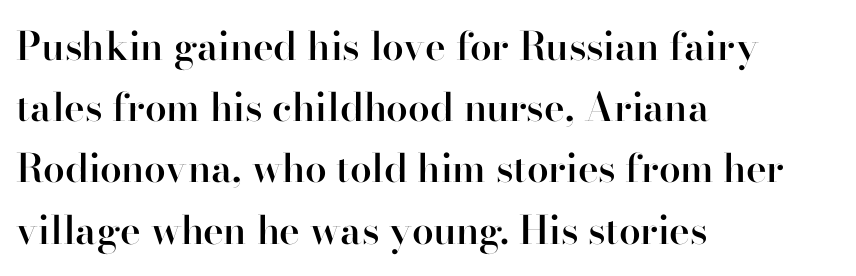
The image shows 39 px semibold serif type, upright; set left-aligned, normal line spacing (1.57x), normal letter spacing, not underlined; high stroke contrast and a small x-height.
